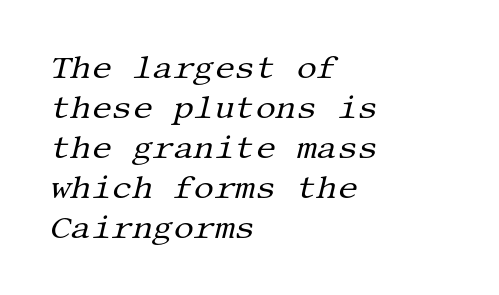
The image shows 32 px regular-weight serif type, italic (leaning right); set left-aligned, normal line spacing (1.25x), normal letter spacing, not underlined; medium stroke contrast and a large x-height.
